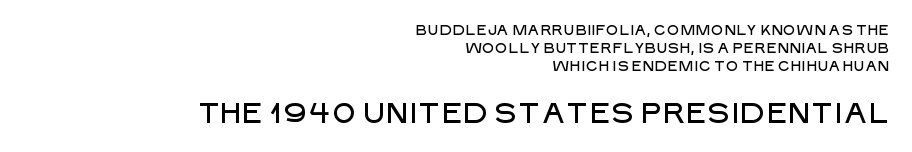
The passage shown is typeset with a sans-serif family. Here the second block reads like a headline and the first like body copy. Is there any slant? The stems are plumb. Default kerning and tracking; the words read as compact shapes. Each letter keeps its own natural width here, so spacing adapts to shape.
